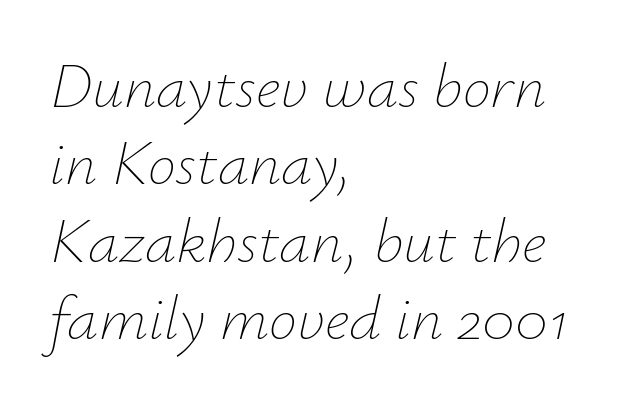
{"italic": "yes", "lean": "right", "slant_degrees": 12, "bold": "no", "weight": "thin", "width": "normal", "stroke_contrast": "low", "x_height": "small", "monospaced": "no", "underline": "no", "align": "left", "line_spacing_ratio": 1.23, "letter_spacing": "normal", "letter_spacing_em": 0.0, "glyph_px": 63}
